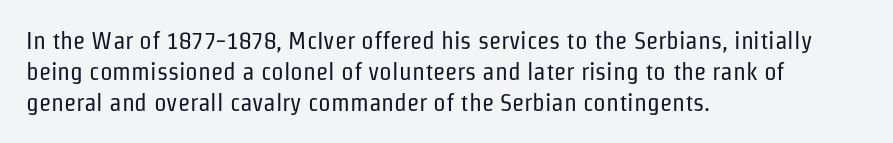
{"italic": "no", "bold": "no", "underline": "no", "align": "left", "line_spacing": "normal", "line_spacing_ratio": 1.25, "letter_spacing": "normal", "letter_spacing_em": 0.0, "glyph_px": 25}
